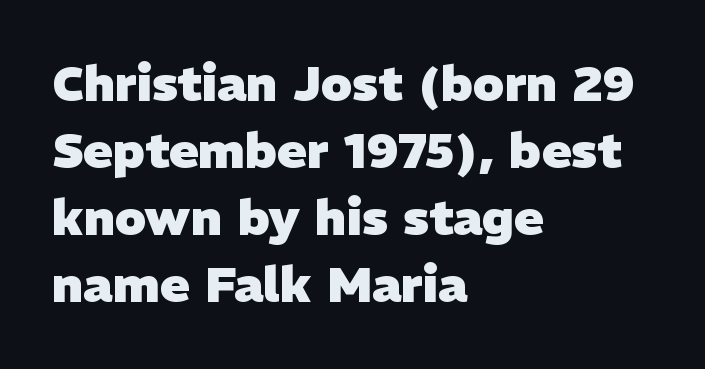
The image shows 49 px heavy sans-serif type; set left-aligned, normal line spacing (1.37x), normal letter spacing, not underlined; low stroke contrast and a medium x-height.
